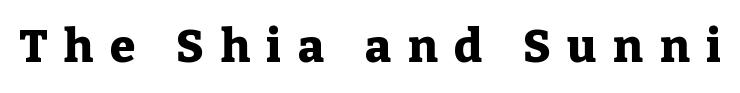
Q: Is the text bold? A: Yes.
Q: Is the text italic (slanted)? A: No, it is upright.
Q: Is the typeface a serif or a sans-serif typeface? A: Serif.
Q: Is the text underlined? A: No.
Q: Is the spacing between letters normal or unusually wide? A: Unusually wide.
Q: Width (condensed, normal, or wide)? A: Normal.
Q: Stroke contrast? A: Low.
Q: x-height? A: Medium.
Q: Monospaced? A: No.
